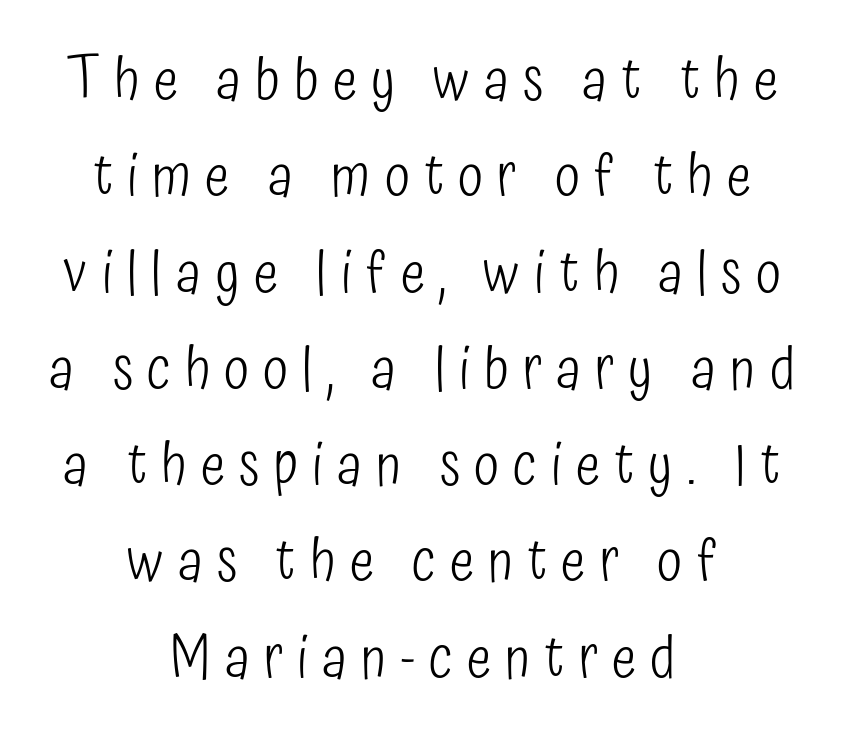
The image shows 58 px light, condensed sans-serif type, upright; set centered, normal line spacing (1.66x), unusually wide letter spacing (+0.24 em), not underlined; low stroke contrast and a medium x-height.
